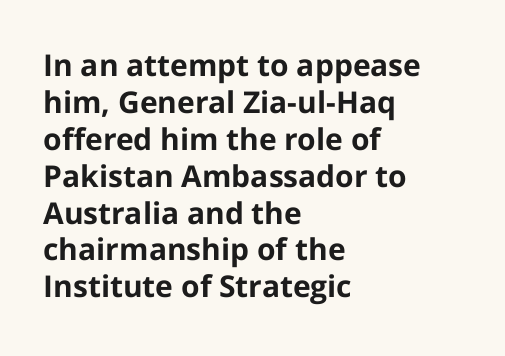
The image shows 30 px bold sans-serif type, upright; set left-aligned, line spacing 1.23x, normal letter spacing, not underlined; low stroke contrast and a medium x-height.
